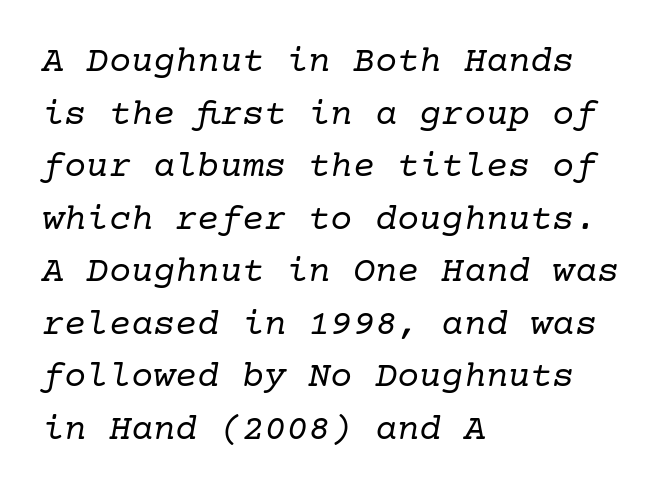
Letter spacing: default. Letters rest on an invisible, unmarked baseline. Each letter's strokes conclude with small projecting serifs. If you measured baseline to baseline, you'd find a middling distance.
